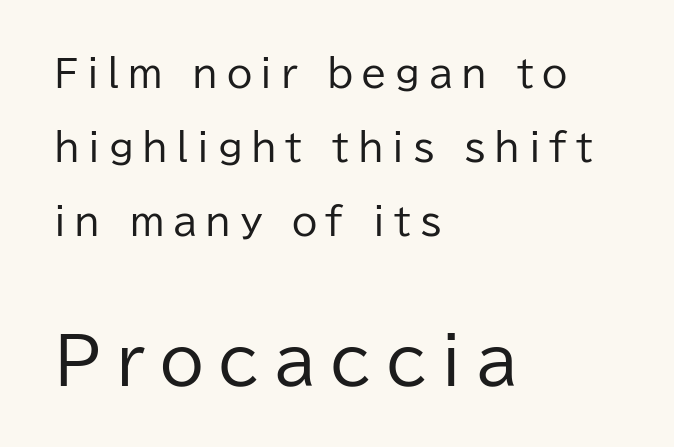
{"serif": "no", "italic": "no", "bold": "no", "weight": "regular", "width": "normal", "stroke_contrast": "low", "x_height": "medium", "monospaced": "no", "underline": "no", "align": "left", "line_spacing": "loose", "line_spacing_ratio": 2.0, "letter_spacing": "wide", "letter_spacing_em": 0.23, "larger_block": "second", "size_ratio": 1.73, "glyph_px": 64}
